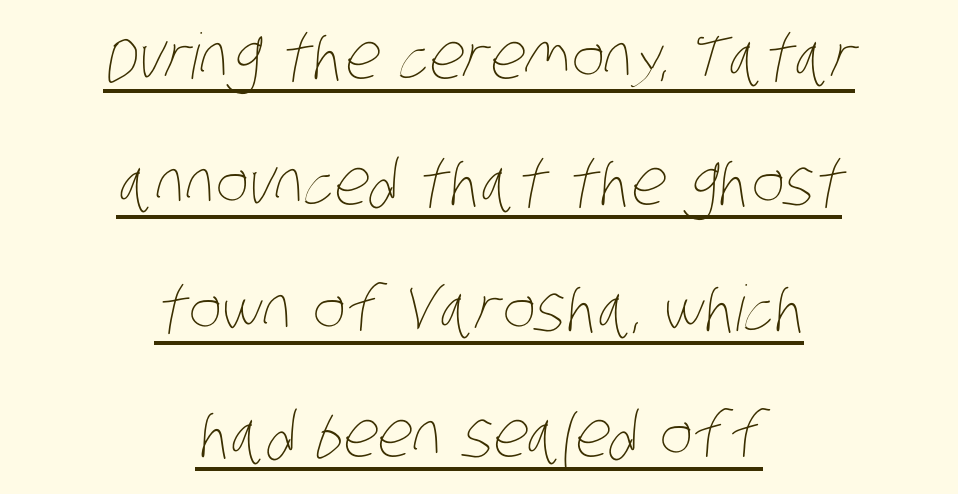
{"bold": "no", "weight": "thin", "width": "condensed", "stroke_contrast": "low", "x_height": "large", "monospaced": "no", "underline": "yes", "align": "center", "line_spacing": "loose", "line_spacing_ratio": 2.0, "letter_spacing": "normal", "letter_spacing_em": 0.0, "glyph_px": 63}
